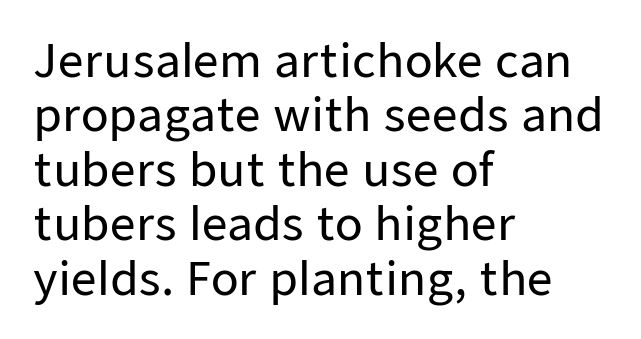
The face used here is proportionally spaced, like ordinary book or web type. Classification — sans serif. Posture: straight, roman, zero tilt. Compared with typical body copy, the letter spacing here is the same. Anything drawn beneath the words? Only blank space. Reading down the block, your eye returns to a fixed left position each line.
